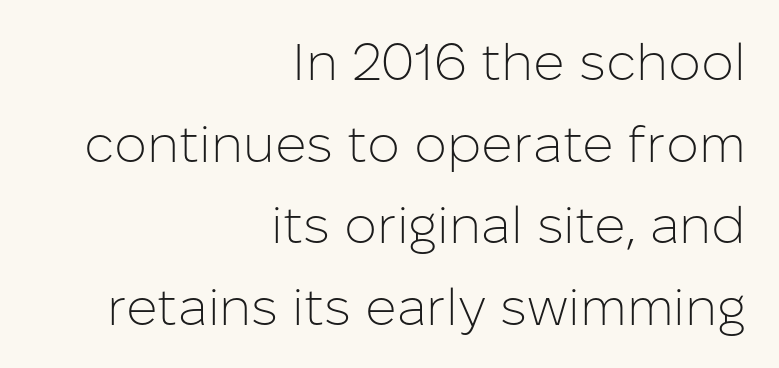
Q: Is the text bold? A: No.
Q: Is the text italic (slanted)? A: No, it is upright.
Q: Is the typeface a serif or a sans-serif typeface? A: Sans-serif.
Q: Is the text underlined? A: No.
Q: How is the paragraph aligned? A: Right-aligned.
Q: Is the spacing between letters normal or unusually wide? A: Normal.
Q: Is the spacing between lines tight, normal or loose? A: Normal.
Q: Width (condensed, normal, or wide)? A: Normal.
Q: Stroke contrast? A: Low.
Q: x-height? A: Medium.
Q: Monospaced? A: No.
